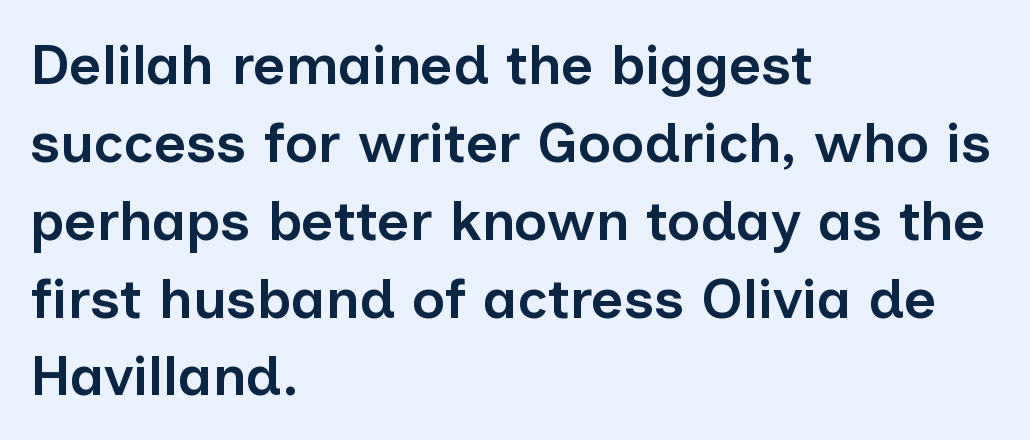
The type sits square on the baseline with zero lean. The typesetting leans somewhat heavy: a semibold. Here the designer chose a conventional face with non-uniform glyph widths. All the whitespace from short lines collects on the right.
